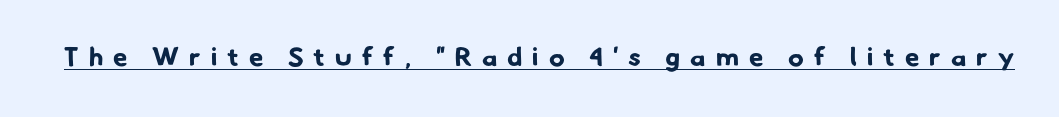
This rendering widens character spacing well past its baseline value. Is the type bold? Yes — the strokes are clearly thick and heavy. Quick note: underline on.
